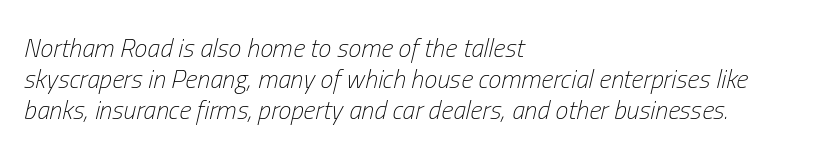
The image shows 26 px text type, italic (leaning right); set left-aligned, line spacing 1.2x, normal letter spacing, not underlined.
